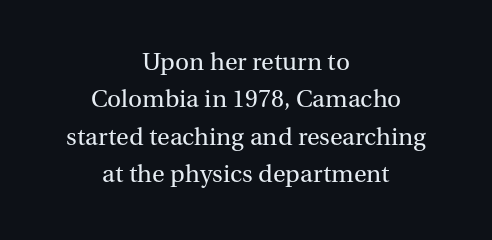
The image shows 26 px text type, upright; set centered, normal line spacing (1.44x), normal letter spacing, not underlined.
